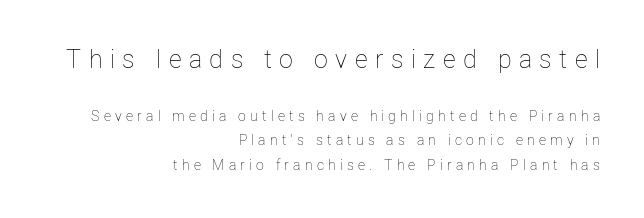
{"italic": "no", "bold": "no", "underline": "no", "align": "right", "line_spacing_ratio": 1.75, "letter_spacing": "wide", "letter_spacing_em": 0.3, "larger_block": "first", "size_ratio": 1.79, "glyph_px": 25}
